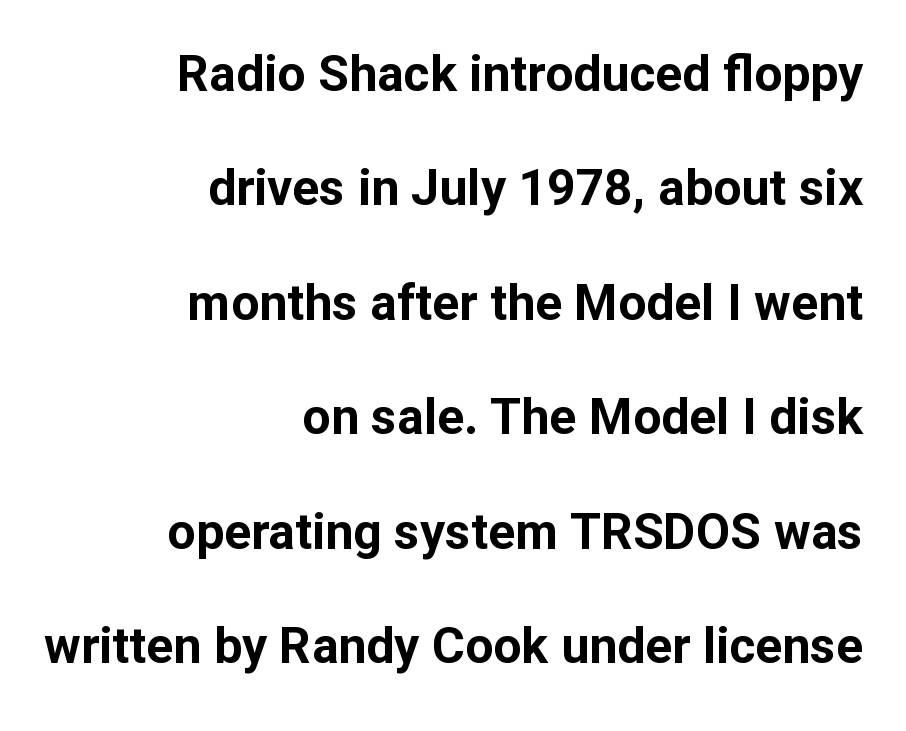
In terms of letterform style, serifs are entirely absent. Look at the stroke-to-counter ratio: heavy, a bold. Does extra space separate the letters? No, they use regular spacing. Tall strokes in this sample are plumb rather than angled.
